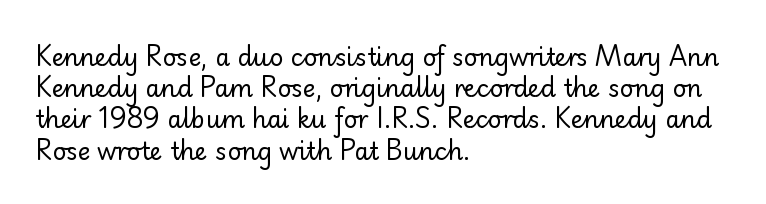
{"italic": "no", "bold": "no", "underline": "no", "align": "left", "line_spacing": "normal", "line_spacing_ratio": 1.3, "letter_spacing": "normal", "letter_spacing_em": 0.0, "glyph_px": 24}
